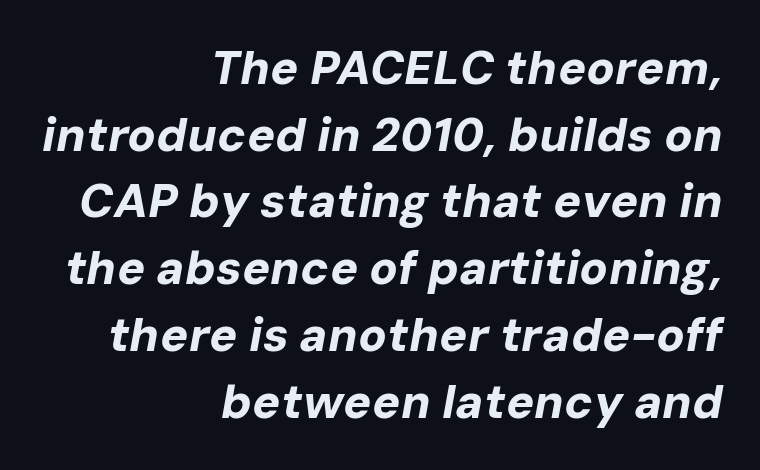
Leading: standard. The passage shown is typed in a proportional face where columns would drift. The lines in this sample share a right terminus and differ only in where they begin. You can tell it's italic because the verticals aren't actually vertical. This rendering features lettering with no underline. How are the letters spaced? Ordinarily, with no added tracking.
